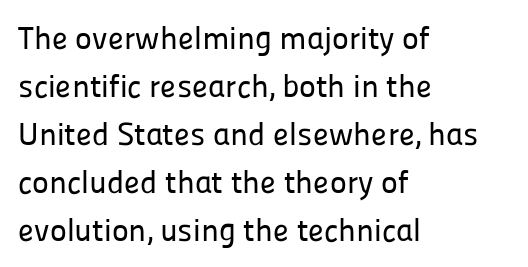
The image shows 32 px sans-serif type, upright; set left-aligned, normal line spacing (1.5x), normal letter spacing, not underlined; low stroke contrast and a medium x-height.
